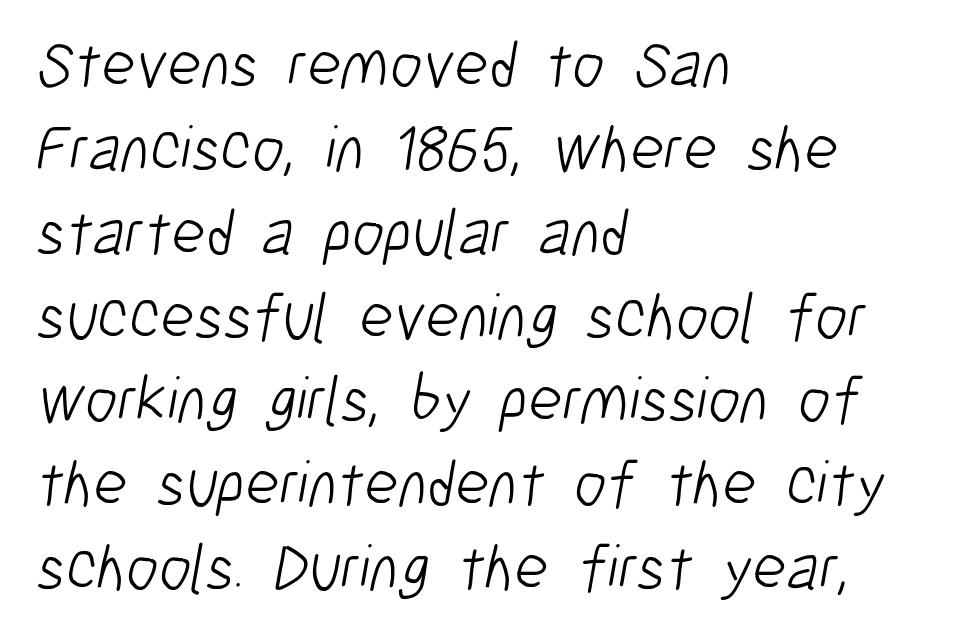
Q: Is the text bold? A: No.
Q: Is the typeface a serif or a sans-serif typeface? A: Sans-serif.
Q: Is the text underlined? A: No.
Q: How is the paragraph aligned? A: Left-aligned.
Q: Is the spacing between letters normal or unusually wide? A: Normal.
Q: Is the spacing between lines tight, normal or loose? A: Normal.
Q: Width (condensed, normal, or wide)? A: Condensed.
Q: Stroke contrast? A: Low.
Q: x-height? A: Medium.
Q: Monospaced? A: No.
